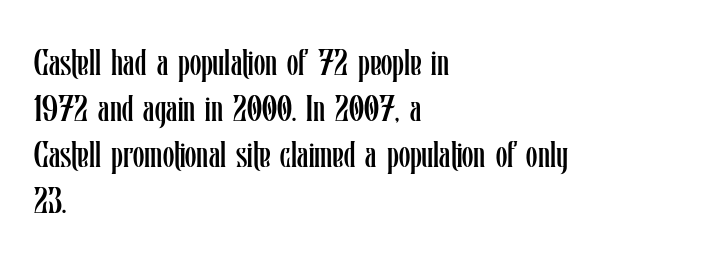
The image shows 37 px regular-weight, condensed type, upright; set left-aligned, line spacing 1.24x, normal letter spacing, not underlined; low stroke contrast and a medium x-height.
